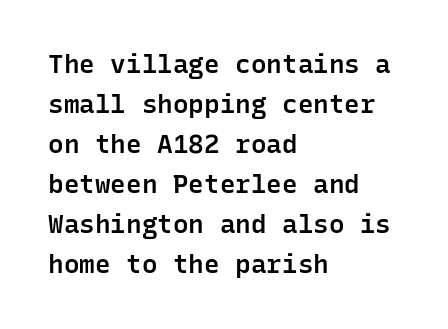
Q: Is the text bold? A: Semi-bold.
Q: Is the text italic (slanted)? A: No, it is upright.
Q: Is the text underlined? A: No.
Q: How is the paragraph aligned? A: Left-aligned.
Q: Is the spacing between letters normal or unusually wide? A: Normal.
Q: Is the spacing between lines tight, normal or loose? A: Normal.
